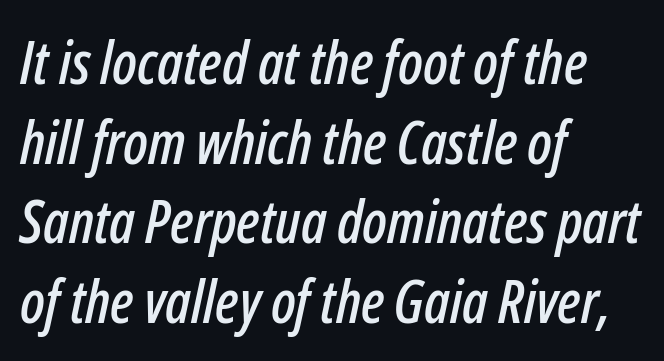
Q: Is the text italic (slanted)? A: Yes, it leans right by about 12 degrees.
Q: Is the text underlined? A: No.
Q: How is the paragraph aligned? A: Left-aligned.
Q: Is the spacing between letters normal or unusually wide? A: Normal.
Q: Is the spacing between lines tight, normal or loose? A: Normal.
Q: Width (condensed, normal, or wide)? A: Condensed.
Q: Stroke contrast? A: Low.
Q: x-height? A: Medium.
Q: Monospaced? A: No.
